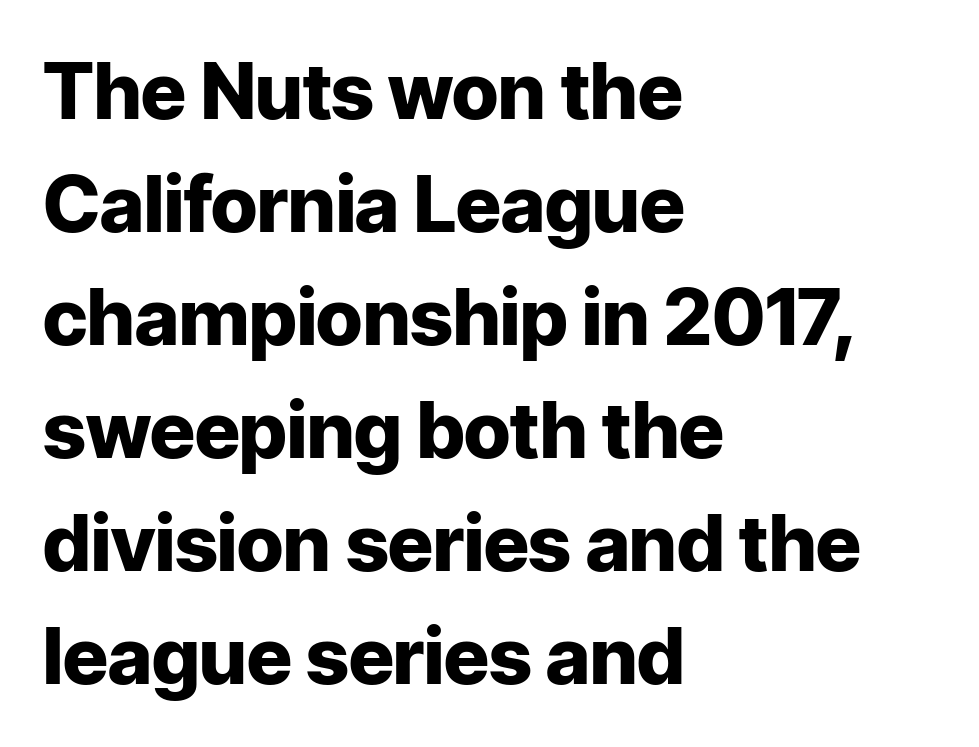
Q: Is the text bold? A: Yes.
Q: Is the text italic (slanted)? A: No, it is upright.
Q: Is the typeface a serif or a sans-serif typeface? A: Sans-serif.
Q: Is the text underlined? A: No.
Q: How is the paragraph aligned? A: Left-aligned.
Q: Is the spacing between letters normal or unusually wide? A: Normal.
Q: Is the spacing between lines tight, normal or loose? A: Normal.
Q: Width (condensed, normal, or wide)? A: Normal.
Q: Stroke contrast? A: Low.
Q: x-height? A: Medium.
Q: Monospaced? A: No.
